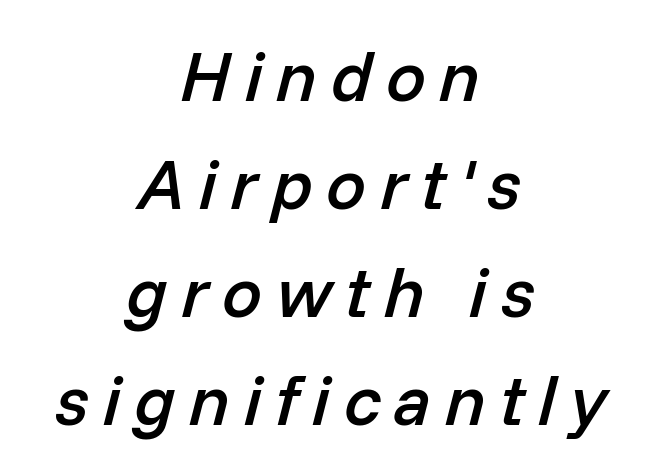
The image shows 71 px semibold type, italic (leaning right); set centered, normal line spacing (1.52x), not underlined; low stroke contrast and a medium x-height.
